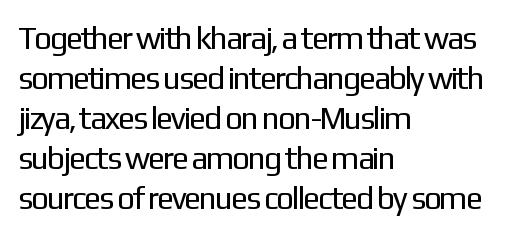
{"serif": "no", "italic": "no", "bold": "no", "weight": "regular", "width": "normal", "stroke_contrast": "low", "x_height": "medium", "monospaced": "no", "underline": "no", "align": "left", "line_spacing": "normal", "line_spacing_ratio": 1.25, "letter_spacing": "normal", "letter_spacing_em": 0.0, "glyph_px": 32}
